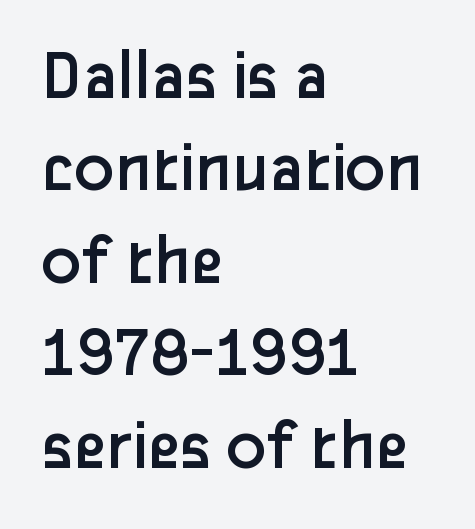
{"serif": "no", "italic": "no", "bold": "no", "weight": "regular", "width": "normal", "stroke_contrast": "low", "x_height": "medium", "monospaced": "no", "underline": "no", "align": "left", "line_spacing": "normal", "line_spacing_ratio": 1.25, "letter_spacing": "normal", "letter_spacing_em": 0.0, "glyph_px": 74}
